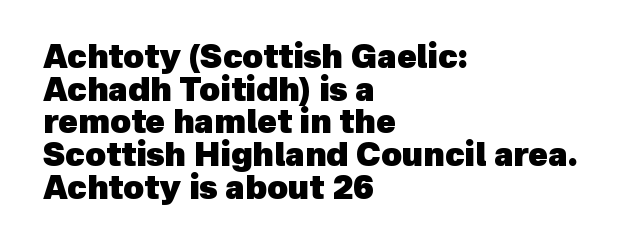
{"serif": "no", "bold": "yes", "weight": "heavy", "width": "normal", "x_height": "medium", "monospaced": "no", "underline": "no", "align": "left", "line_spacing": "tight", "line_spacing_ratio": 1.02, "letter_spacing": "normal", "letter_spacing_em": 0.0, "glyph_px": 32}
